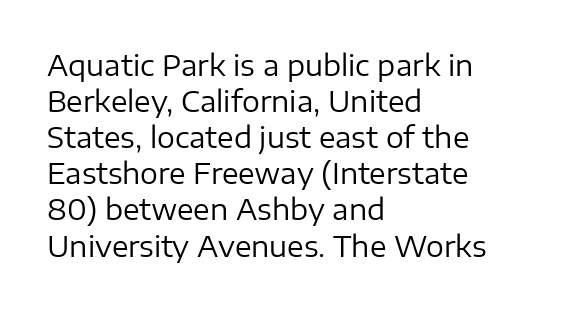
{"serif": "no", "italic": "no", "bold": "no", "weight": "regular", "width": "normal", "stroke_contrast": "low", "x_height": "medium", "monospaced": "no", "underline": "no", "align": "left", "line_spacing": "normal", "line_spacing_ratio": 1.29, "letter_spacing": "normal", "letter_spacing_em": 0.0, "glyph_px": 28}
